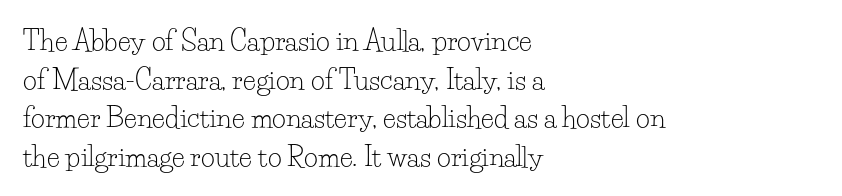
Stroke thickness stays within the range of a standard reading face or lighter. Notice how descenders clear the ascenders below comfortably — that's standard leading. There is no visible air inserted between adjacent glyphs. Casual observation: everything's shoved over to the left. The specimen omits any rule beneath the text block's lines. The letters stand straight up with perfectly vertical stems.
